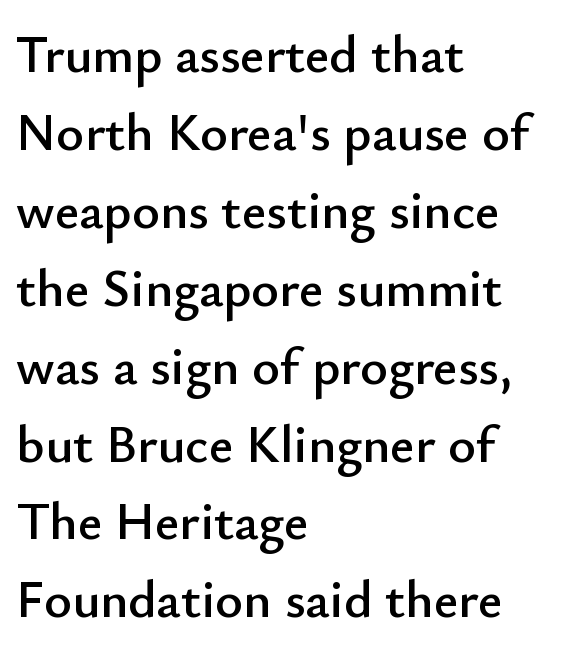
The image shows 53 px sans-serif type, upright; set left-aligned, normal line spacing (1.47x), normal letter spacing, not underlined; low stroke contrast and a small x-height.
